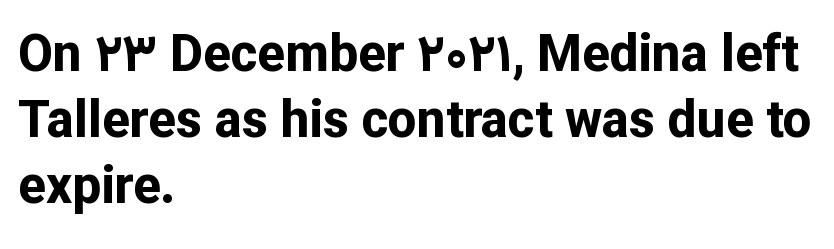
Q: Is the text bold? A: Yes.
Q: Is the text italic (slanted)? A: No, it is upright.
Q: Is the typeface a serif or a sans-serif typeface? A: Sans-serif.
Q: Is the text underlined? A: No.
Q: How is the paragraph aligned? A: Left-aligned.
Q: Is the spacing between letters normal or unusually wide? A: Normal.
Q: Is the spacing between lines tight, normal or loose? A: Normal.
Q: Width (condensed, normal, or wide)? A: Normal.
Q: Stroke contrast? A: Low.
Q: x-height? A: Medium.
Q: Monospaced? A: No.
